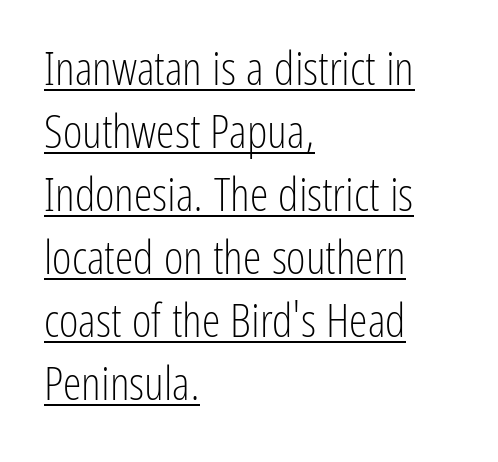
The characters are drawn with everyday or finer stroke widths. Line spacing here is normal. Each letter keeps its own natural width here, so spacing adapts to shape. This rendering employs a face without finishing strokes, i.e., a sans-serif. Posture: vertical.
